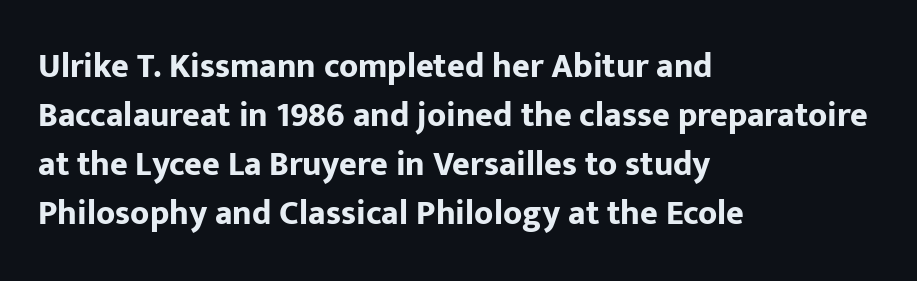
The image shows 34 px bold sans-serif type, upright; set left-aligned, normal line spacing (1.44x), normal letter spacing, not underlined; low stroke contrast and a medium x-height.
